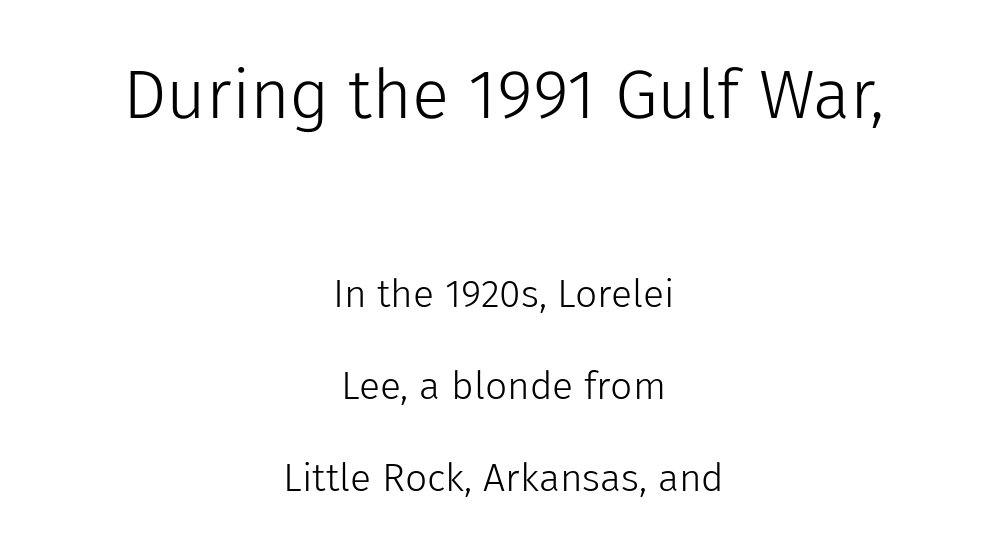
Here the designer chose a conventional face with non-uniform glyph widths. Unlike italic type, these characters show no tilt at all. Think standard paragraph weight, or any step lighter than that. Tracking value appears to be zero — textbook default spacing. The lines are spread far apart with generous leading. The passage shown is not underscored anywhere.
